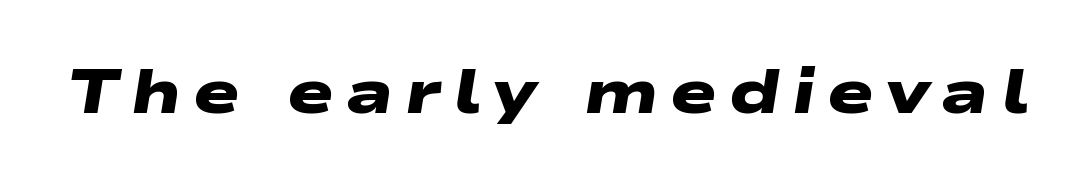
Q: Is the text bold? A: Yes.
Q: Is the typeface a serif or a sans-serif typeface? A: Sans-serif.
Q: Is the text underlined? A: No.
Q: Width (condensed, normal, or wide)? A: Wide.
Q: Stroke contrast? A: Low.
Q: x-height? A: Medium.
Q: Monospaced? A: No.
